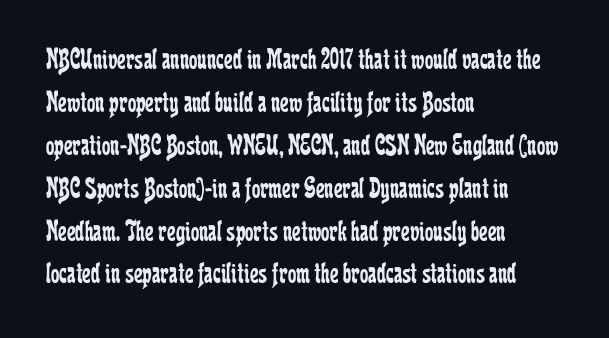
The image shows 30 px regular-weight, condensed serif type, upright; set left-aligned, normal line spacing (1.43x), normal letter spacing, not underlined; low stroke contrast and a medium x-height.
